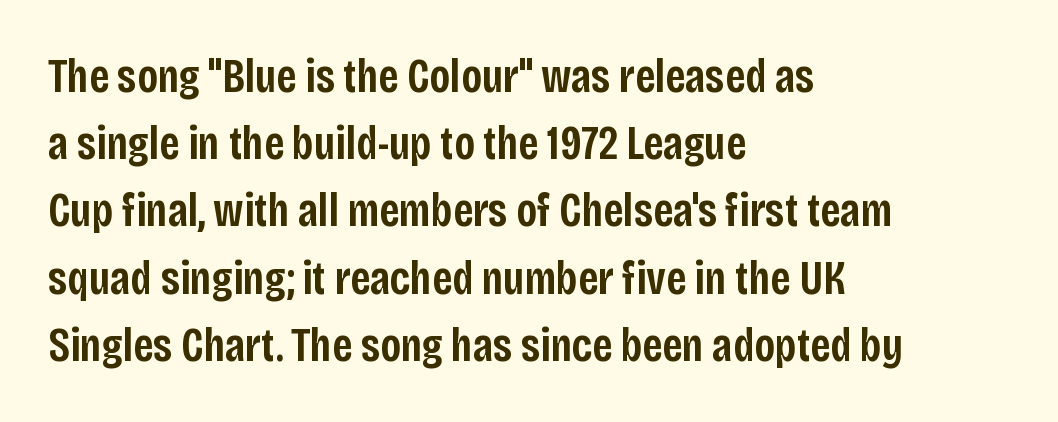
Posture: straight, roman, zero tilt. Does the type have serifs? No, each stem ends abruptly. All the whitespace from short lines collects on the right. This rendering leaves character spacing at its baseline value. Letters rest on an invisible, unmarked baseline. How would I describe the line gaps? Plain and ordinary.
